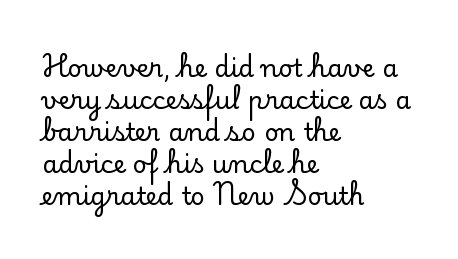
Q: Is the text italic (slanted)? A: No, it is upright.
Q: Is the text underlined? A: No.
Q: How is the paragraph aligned? A: Left-aligned.
Q: Is the spacing between letters normal or unusually wide? A: Normal.
Q: Is the spacing between lines tight, normal or loose? A: Normal.
